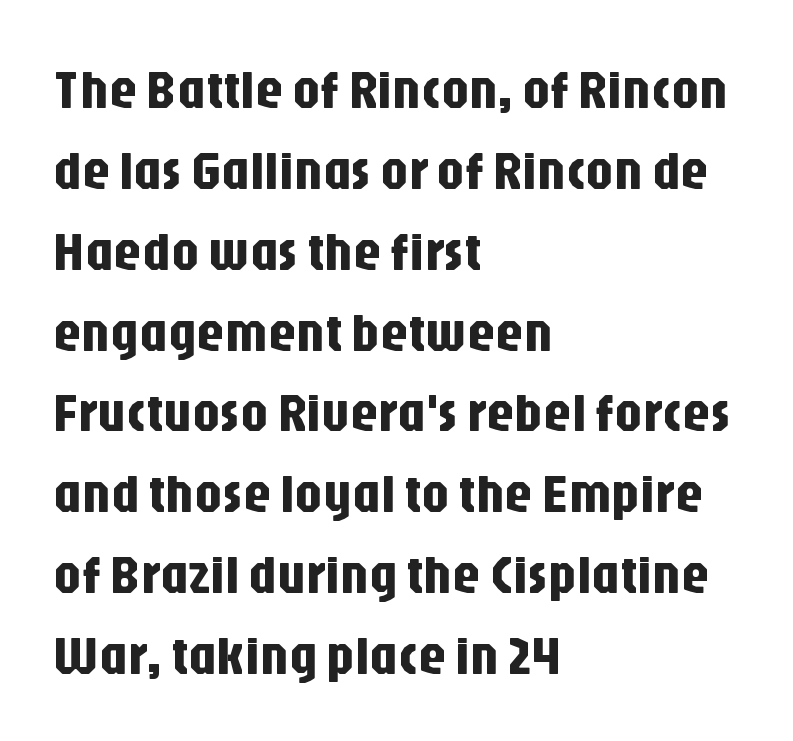
{"serif": "no", "italic": "no", "width": "condensed", "stroke_contrast": "low", "x_height": "large", "monospaced": "no", "underline": "no", "align": "left", "line_spacing": "normal", "line_spacing_ratio": 1.47, "letter_spacing": "normal", "letter_spacing_em": 0.0, "glyph_px": 55}
